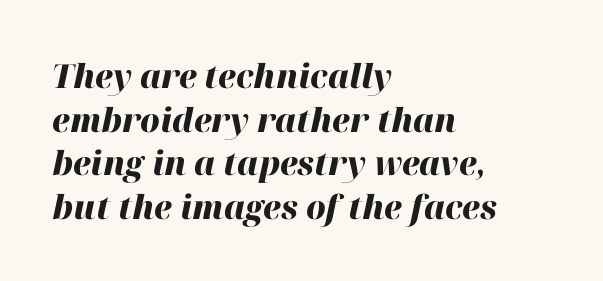
{"italic": "yes", "lean": "right", "slant_degrees": 12, "bold": "yes", "weight": "heavy", "width": "normal", "stroke_contrast": "high", "x_height": "medium", "monospaced": "no", "underline": "no", "align": "left", "line_spacing": "normal", "line_spacing_ratio": 1.32, "letter_spacing": "normal", "letter_spacing_em": 0.0, "glyph_px": 33}
